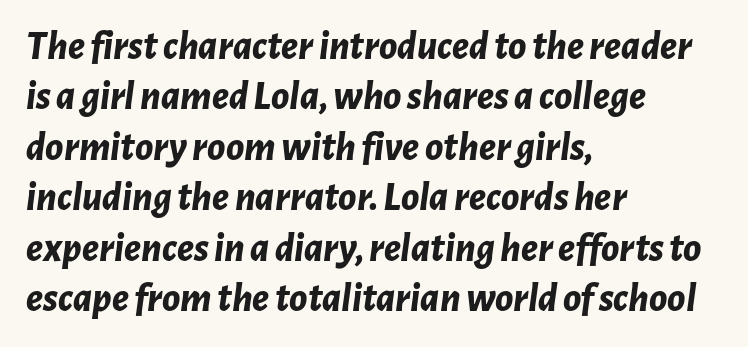
Q: Is the text bold? A: Yes.
Q: Is the text italic (slanted)? A: Yes, it leans right by about 7 degrees.
Q: Is the text underlined? A: No.
Q: How is the paragraph aligned? A: Left-aligned.
Q: Is the spacing between letters normal or unusually wide? A: Normal.
Q: Width (condensed, normal, or wide)? A: Normal.
Q: Stroke contrast? A: Low.
Q: x-height? A: Medium.
Q: Monospaced? A: No.
